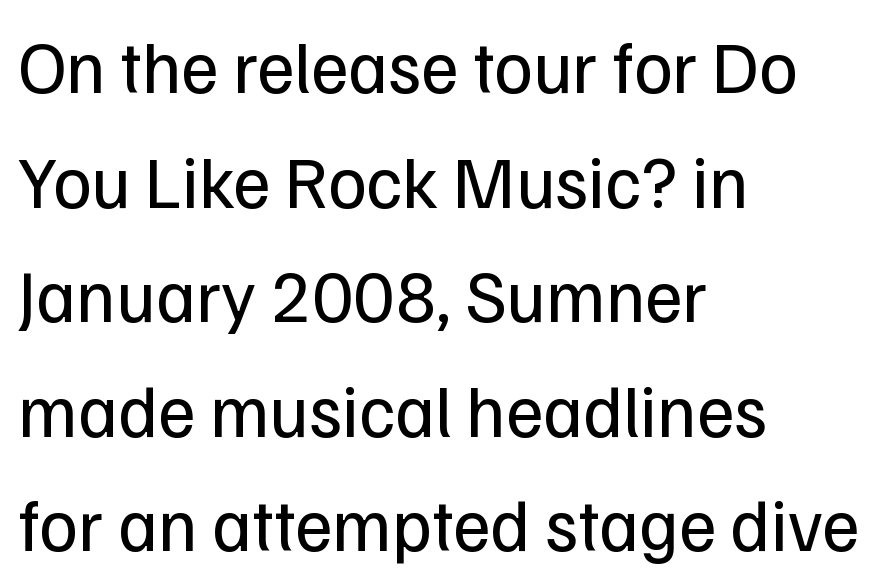
No word sits above an underline. Is this a sans? Yes — the strokes have no serifs. The axis of the letterforms is exactly vertical. Ink coverage per letter is moderate at most. These lines are rendered in a variable-pitch font. The type is set solid horizontally, with unmodified tracking.
